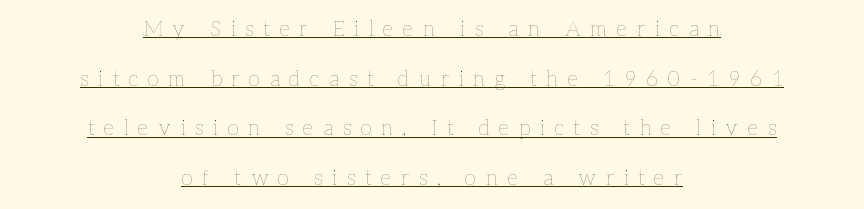
{"italic": "no", "bold": "no", "underline": "yes", "align": "center", "line_spacing": "loose", "line_spacing_ratio": 2.36, "letter_spacing": "wide", "letter_spacing_em": 0.46, "glyph_px": 21}
